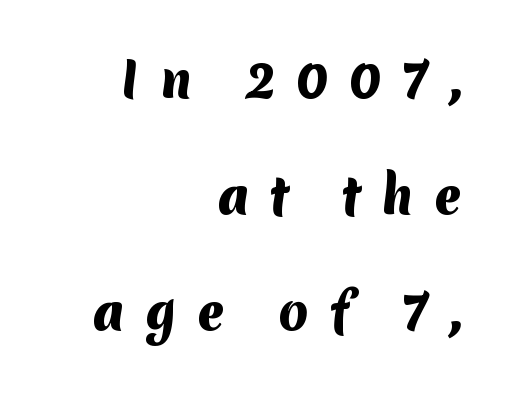
Q: Is the text bold? A: Yes.
Q: Is the typeface a serif or a sans-serif typeface? A: Sans-serif.
Q: Is the text underlined? A: No.
Q: How is the paragraph aligned? A: Right-aligned.
Q: Is the spacing between letters normal or unusually wide? A: Unusually wide.
Q: Is the spacing between lines tight, normal or loose? A: Loose.
Q: Width (condensed, normal, or wide)? A: Normal.
Q: Stroke contrast? A: Medium.
Q: x-height? A: Medium.
Q: Monospaced? A: No.
